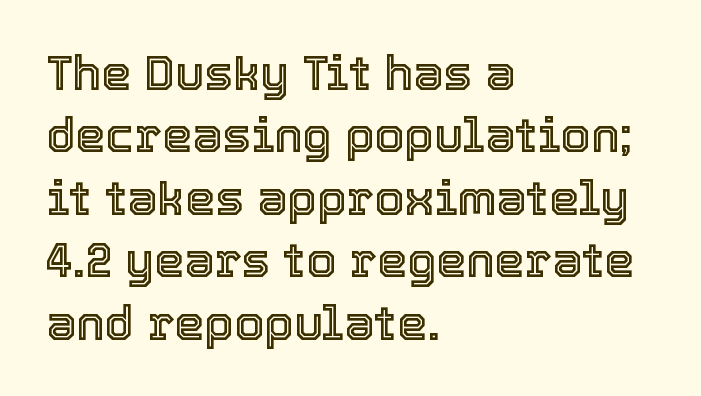
The zone under the glyphs is completely vacant. The passage shown is typed in a proportional face where columns would drift. Vertical strokes here are truly vertical. The rendering keeps characters at their native spacing. Is the block centered? No — it sits flush against the left margin. Notice how descenders clear the ascenders below comfortably — that's standard leading.
